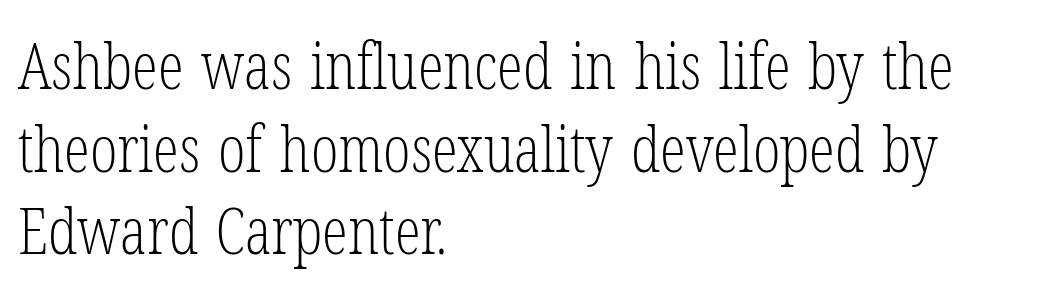
Underlining? Definitely not there. Unlike italic type, these characters show no tilt at all. Is this a sans? No — the strokes have serifs. You could not count columns in this text — the font is proportionally spaced. Weight: in the light-to-regular range. The passage is arranged the way most books set body copy — flush left.
